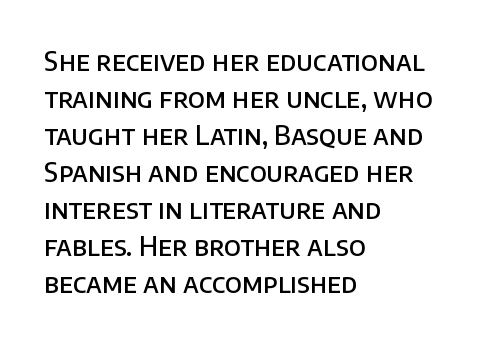
Successive baselines arrive at the customary interval. What weight is shown? A semibold, between regular and bold. The baseline area is clear. Compared with typical body copy, the letter spacing here is the same. When letters stand straight like this, we call the style roman or upright.
